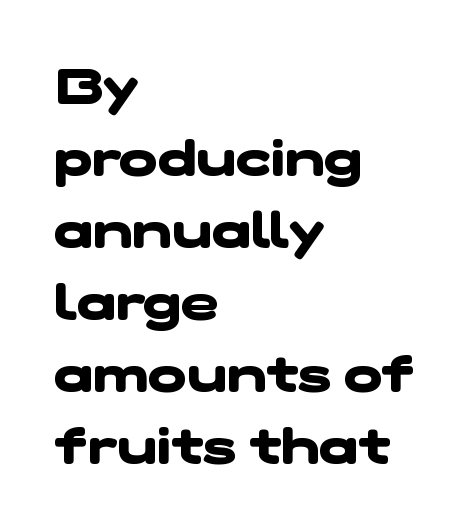
Q: Is the text bold? A: Yes.
Q: Is the typeface a serif or a sans-serif typeface? A: Sans-serif.
Q: Is the text underlined? A: No.
Q: How is the paragraph aligned? A: Left-aligned.
Q: Is the spacing between letters normal or unusually wide? A: Normal.
Q: Is the spacing between lines tight, normal or loose? A: Normal.
Q: Width (condensed, normal, or wide)? A: Wide.
Q: Stroke contrast? A: Low.
Q: x-height? A: Medium.
Q: Monospaced? A: No.
